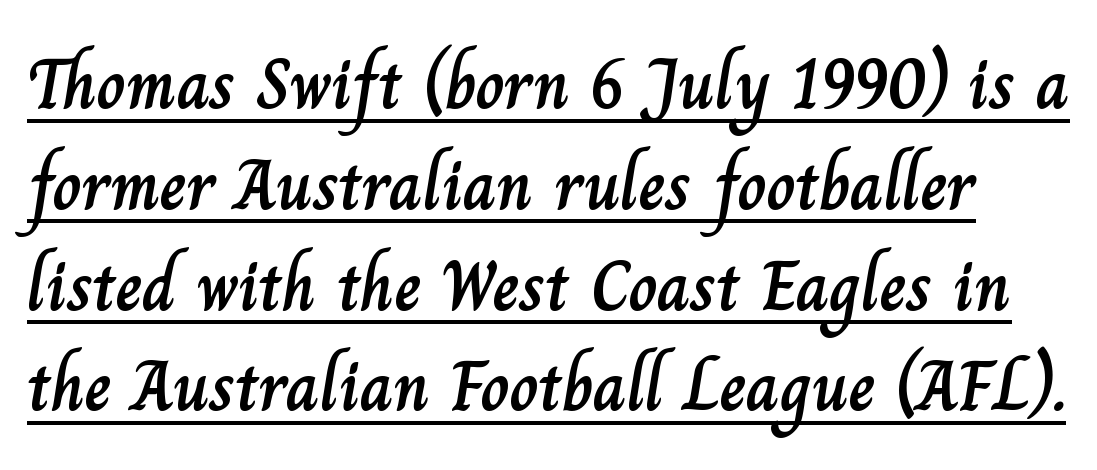
Whoever set this chose a conventional vertical rhythm. You could not count columns in this text — the font is proportionally spaced. Nobody touched the tracking dial on this one. Quick note: underline on.
